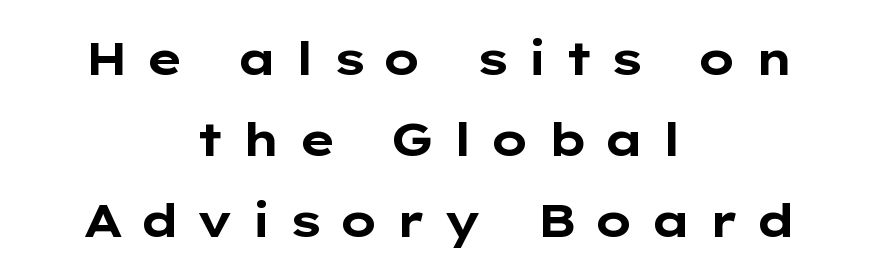
Q: Is the text bold? A: Yes.
Q: Is the text italic (slanted)? A: No, it is upright.
Q: Is the typeface a serif or a sans-serif typeface? A: Sans-serif.
Q: Is the text underlined? A: No.
Q: How is the paragraph aligned? A: Centered.
Q: Is the spacing between letters normal or unusually wide? A: Unusually wide.
Q: Width (condensed, normal, or wide)? A: Wide.
Q: Stroke contrast? A: Low.
Q: x-height? A: Medium.
Q: Monospaced? A: No.
